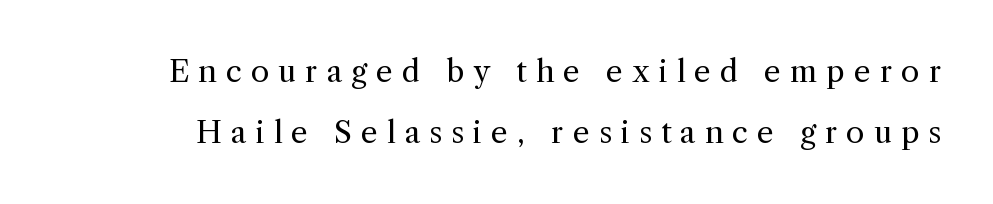
The image shows 30 px regular-weight serif type, upright; set loose line spacing (2.05x), unusually wide letter spacing (+0.3 em), not underlined; a medium x-height.
